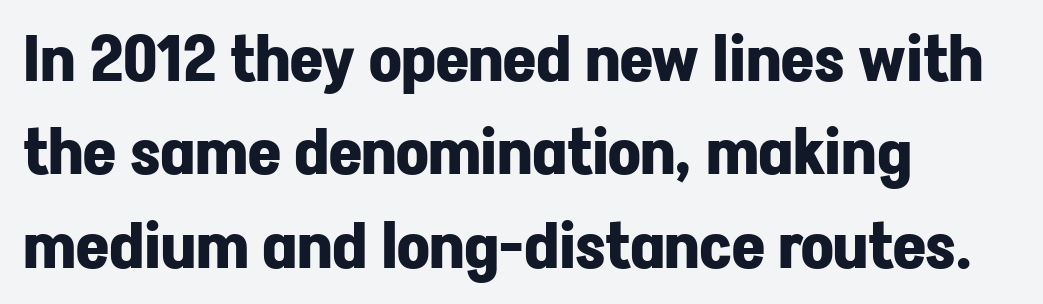
The image shows 64 px bold sans-serif type, upright; set left-aligned, normal line spacing (1.46x), normal letter spacing, not underlined; low stroke contrast and a medium x-height.
